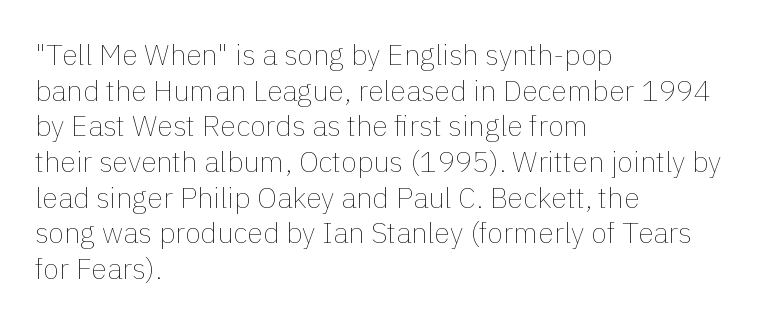
{"italic": "no", "bold": "no", "weight": "thin", "width": "normal", "x_height": "medium", "monospaced": "no", "underline": "no", "align": "left", "line_spacing_ratio": 1.23, "letter_spacing": "normal", "letter_spacing_em": 0.0, "glyph_px": 29}
